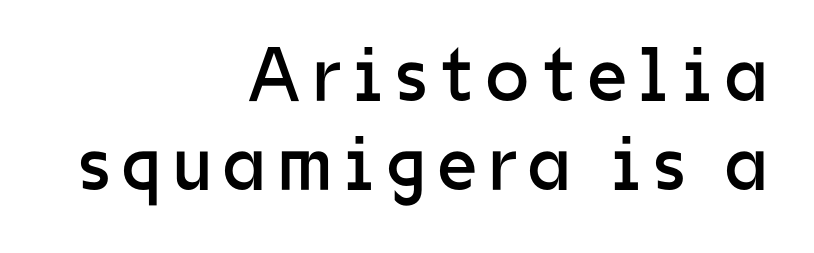
{"serif": "no", "italic": "no", "bold": "no", "weight": "regular", "width": "normal", "stroke_contrast": "low", "x_height": "medium", "monospaced": "no", "underline": "no", "align": "right", "line_spacing": "tight", "line_spacing_ratio": 1.15, "glyph_px": 77}
